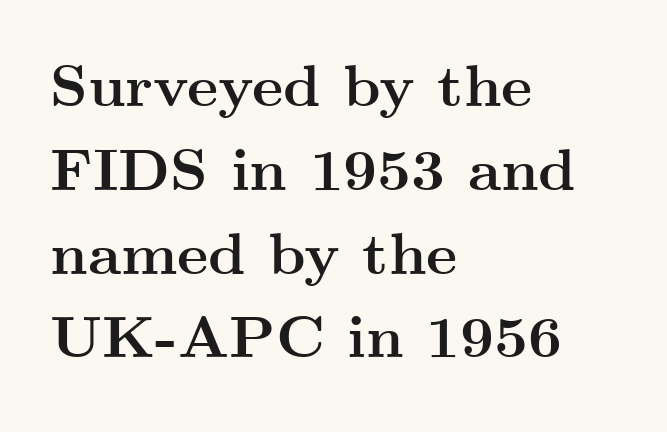
The image shows 59 px semibold, wide serif type, upright; set left-aligned, normal line spacing (1.42x), normal letter spacing, not underlined; medium stroke contrast and a small x-height.
